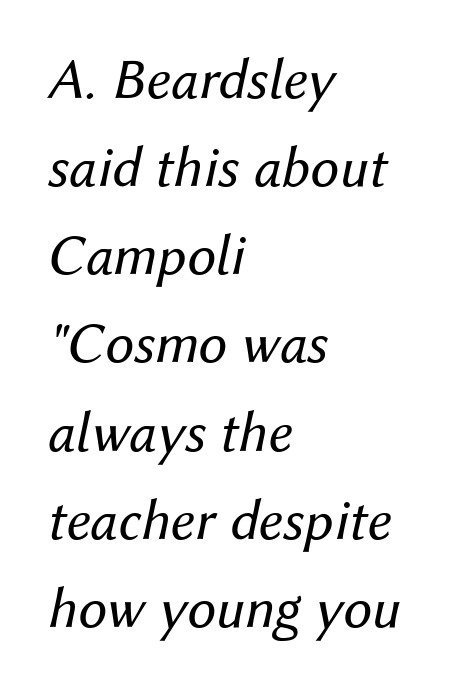
Check the space under the baseline: it is left empty. Observe the ordinary spacing: letters are neighbours, not strangers. Regular leading. Characters are canted at an angle relative to the baseline's perpendicular.
